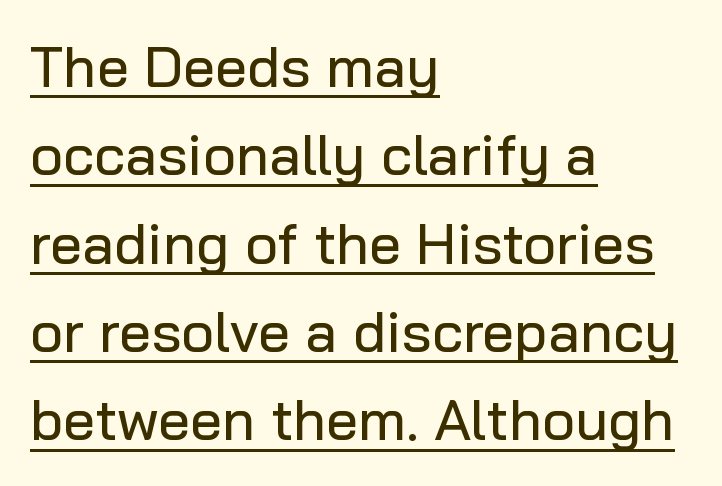
The lines are quadded left. The passage shown is underscored from start to finish. In terms of letterform style, serifs are entirely absent. Unlike italic type, these characters show no tilt at all. Tracking value appears to be zero — textbook default spacing. Here the designer chose a conventional face with non-uniform glyph widths.
